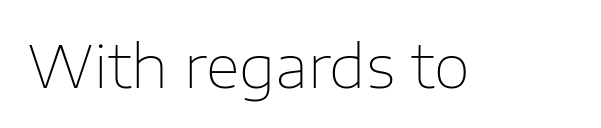
Q: Is the text bold? A: No.
Q: Is the text italic (slanted)? A: No, it is upright.
Q: Is the typeface a serif or a sans-serif typeface? A: Sans-serif.
Q: Is the text underlined? A: No.
Q: Is the spacing between letters normal or unusually wide? A: Normal.
Q: Width (condensed, normal, or wide)? A: Normal.
Q: Stroke contrast? A: Low.
Q: x-height? A: Medium.
Q: Monospaced? A: No.
